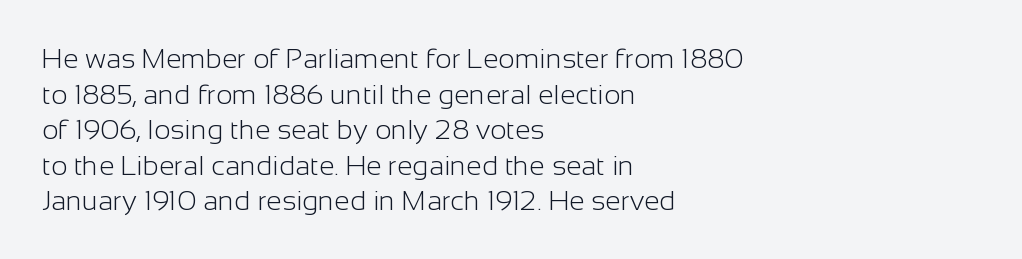
The image shows 28 px light sans-serif type, upright; set left-aligned, normal line spacing (1.27x), normal letter spacing, not underlined; low stroke contrast and a medium x-height.
